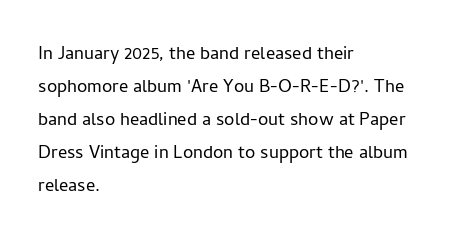
{"italic": "no", "bold": "no", "underline": "no", "align": "left", "line_spacing": "normal", "line_spacing_ratio": 1.43, "letter_spacing": "normal", "letter_spacing_em": 0.0, "glyph_px": 23}
